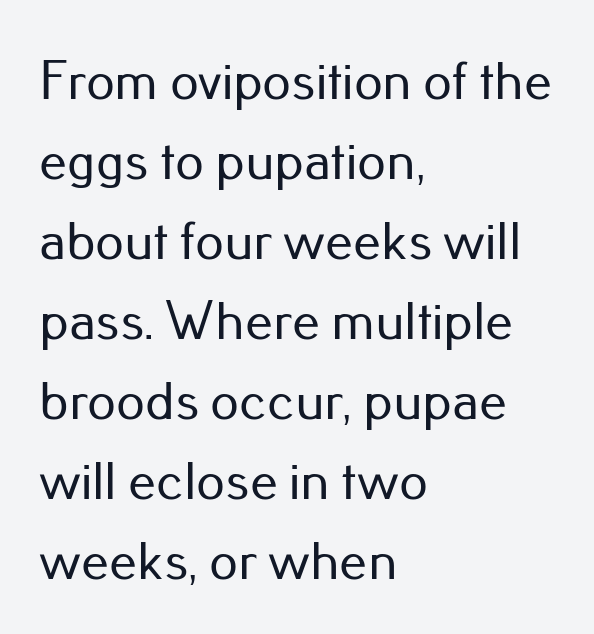
The gaps between neighbouring characters are ordinary and unremarkable. Stroke terminals: plain, sans-serif. Clear beneath every line of the passage. The rows are spaced the way most documents space them. Is there any slant? The stems are plumb. Compared with a centered layout, this one pins lines to the left instead.
